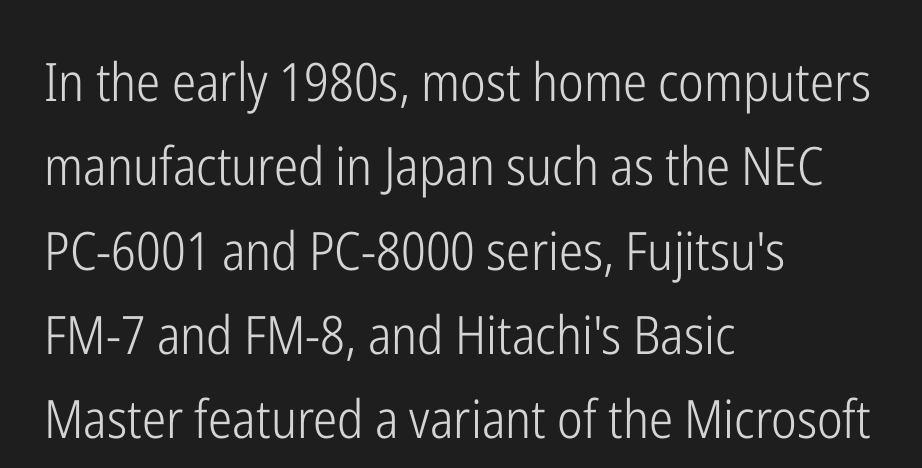
Q: Is the text bold? A: No.
Q: Is the text italic (slanted)? A: No, it is upright.
Q: Is the typeface a serif or a sans-serif typeface? A: Sans-serif.
Q: Is the text underlined? A: No.
Q: How is the paragraph aligned? A: Left-aligned.
Q: Is the spacing between letters normal or unusually wide? A: Normal.
Q: Is the spacing between lines tight, normal or loose? A: Normal.
Q: Width (condensed, normal, or wide)? A: Condensed.
Q: Stroke contrast? A: Low.
Q: x-height? A: Medium.
Q: Monospaced? A: No.
